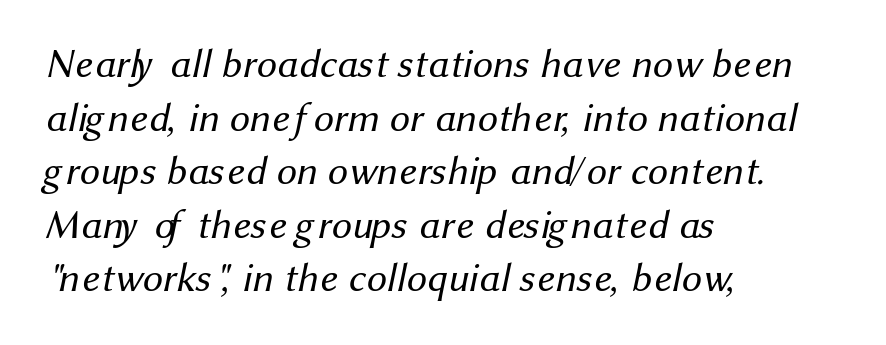
The image shows 40 px regular-weight sans-serif type; set left-aligned, normal line spacing (1.34x), normal letter spacing, not underlined; medium stroke contrast and a medium x-height.
